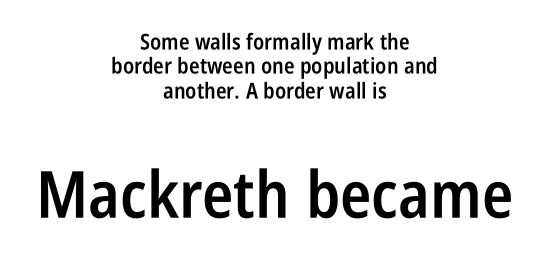
Q: Is the text bold? A: Semi-bold.
Q: Is the text italic (slanted)? A: No, it is upright.
Q: Is the typeface a serif or a sans-serif typeface? A: Sans-serif.
Q: Is the text underlined? A: No.
Q: How is the paragraph aligned? A: Centered.
Q: Is the spacing between letters normal or unusually wide? A: Normal.
Q: Is the spacing between lines tight, normal or loose? A: Tight.
Q: Which block of text is set in a larger size, the first (top) or the second (bottom)? A: The second (bottom) one.
Q: Width (condensed, normal, or wide)? A: Condensed.
Q: Stroke contrast? A: Low.
Q: x-height? A: Large.
Q: Monospaced? A: No.
